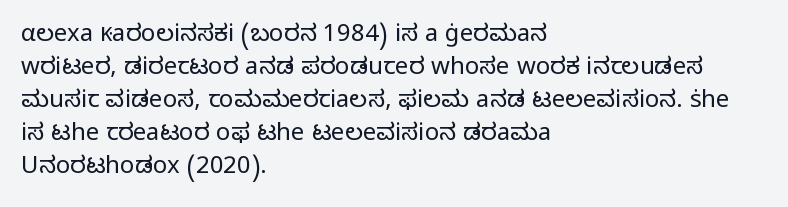
These lines stack with their left ends in a neat column. Letters rest on an invisible, unmarked baseline. The lines sit at an ordinary, default distance from one another. The type sits square on the baseline with zero lean. No letter is thick-stroked: the sample isn't bold. Default kerning and tracking; the words read as compact shapes.
